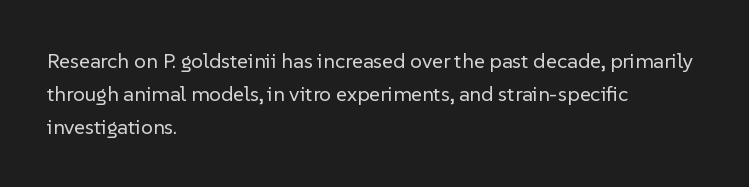
Upright lettering throughout. The rows are spaced the way most documents space them. These lines stack with their left ends in a neat column. The space beneath each line is pristine and unruled. This sample uses plain, unmodified letter spacing. Stem width sits at or under what a default text font uses.
